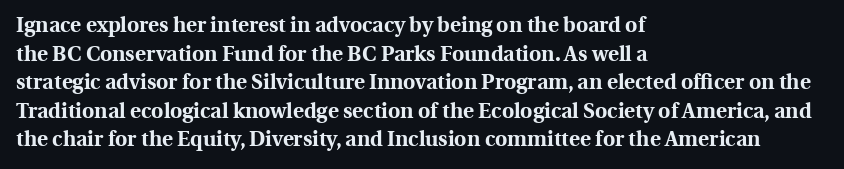
{"italic": "no", "bold": "yes", "underline": "no", "align": "left", "line_spacing": "normal", "line_spacing_ratio": 1.36, "letter_spacing": "normal", "letter_spacing_em": 0.0, "glyph_px": 21}
